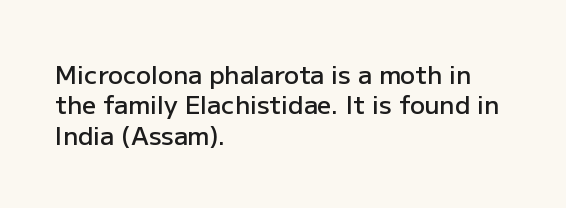
This is moderately heavy type, rendered in semibold. The lines are quadded left. The words here are not underlined. Look at the tracking — it's just the regular setting, nothing added. No italicization has been applied; the sample stays upright.
